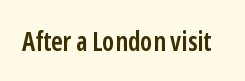
Q: Is the text bold? A: Semi-bold.
Q: Is the text italic (slanted)? A: No, it is upright.
Q: Is the text underlined? A: No.
Q: Is the spacing between letters normal or unusually wide? A: Normal.
